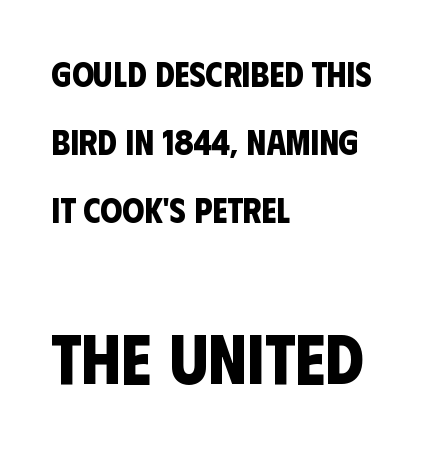
The image shows 70 px bold, condensed sans-serif type; set left-aligned, loose line spacing (1.95x), normal letter spacing, not underlined; the second (bottom) block is 2.0x larger; low stroke contrast and a large x-height.
